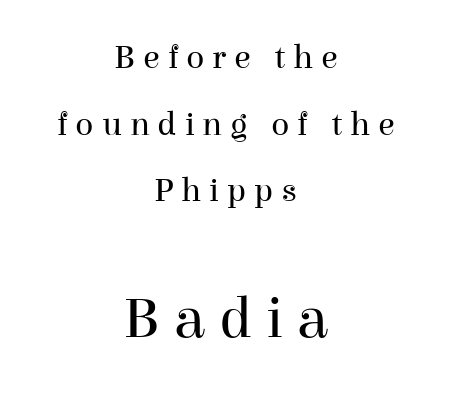
You could not count columns in this text — the font is proportionally spaced. Ordinary non-slanted type is in use. Bold? No — there's no thickening of the strokes. Caption: expanded tracking, letters set apart. In this sample the second text group is rendered at the bigger scale. What's the leading like? Stretched, with rows far apart.
